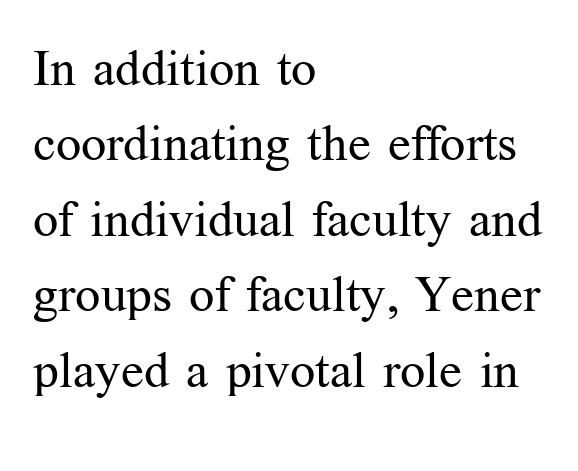
The image shows 50 px regular-weight serif type, upright; set left-aligned, normal line spacing (1.51x), normal letter spacing, not underlined; medium stroke contrast and a medium x-height.
